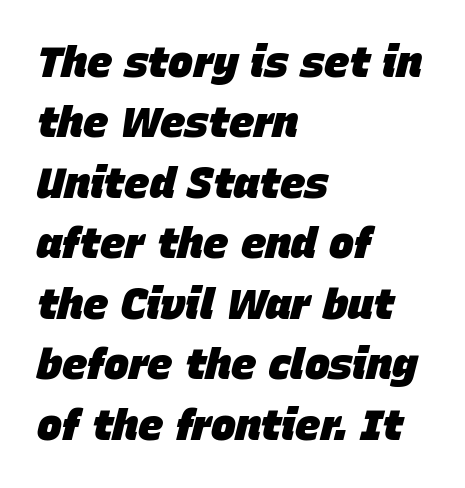
{"italic": "yes", "lean": "right", "slant_degrees": 15, "bold": "yes", "weight": "heavy", "width": "normal", "stroke_contrast": "low", "x_height": "large", "monospaced": "no", "underline": "no", "align": "left", "line_spacing": "normal", "line_spacing_ratio": 1.44, "letter_spacing": "normal", "letter_spacing_em": 0.0, "glyph_px": 42}
